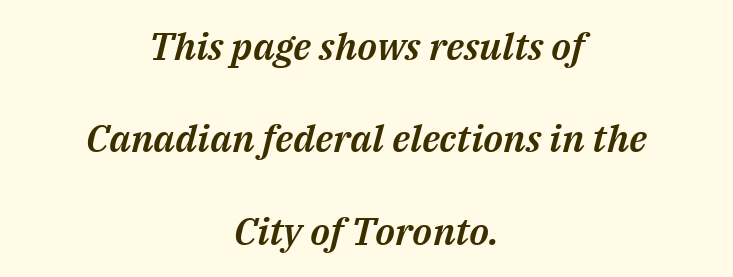
Q: Is the text italic (slanted)? A: Yes, it leans right by about 14 degrees.
Q: Is the text underlined? A: No.
Q: How is the paragraph aligned? A: Centered.
Q: Is the spacing between letters normal or unusually wide? A: Normal.
Q: Is the spacing between lines tight, normal or loose? A: Loose.
Q: Width (condensed, normal, or wide)? A: Normal.
Q: Stroke contrast? A: Medium.
Q: x-height? A: Medium.
Q: Monospaced? A: No.
